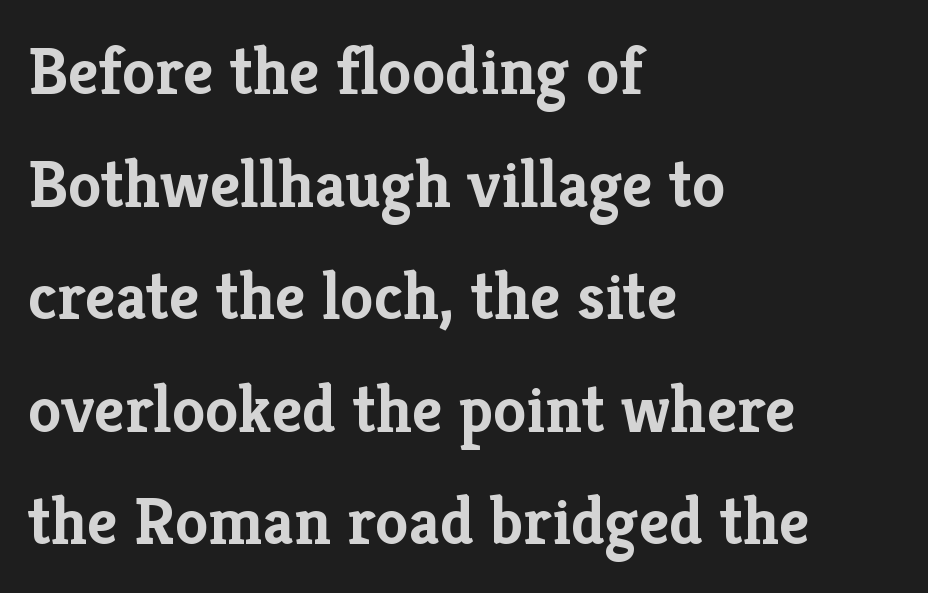
{"serif": "yes", "italic": "no", "bold": "yes", "weight": "semibold", "width": "normal", "stroke_contrast": "low", "x_height": "medium", "monospaced": "no", "underline": "no", "align": "left", "line_spacing": "normal", "line_spacing_ratio": 1.68, "letter_spacing": "normal", "letter_spacing_em": 0.0, "glyph_px": 67}
